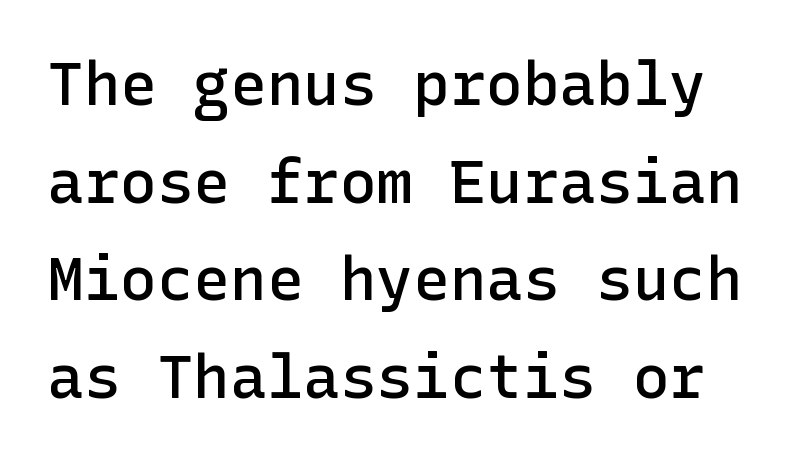
Every letter is mildly thick-stroked: semibold rather than bold. Honestly, the letter spacing is just normal — you wouldn't notice it. Normally led — the rows are evenly, conventionally spaced. You can tell it's not italic because the verticals are truly vertical.
